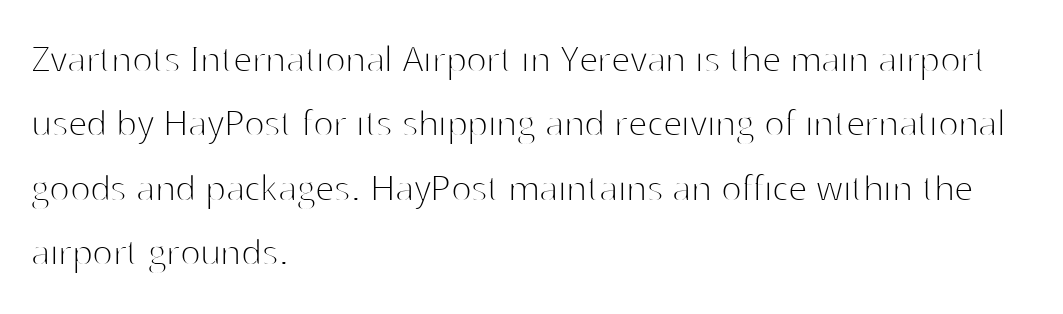
Q: Is the text bold? A: No.
Q: Is the text italic (slanted)? A: No, it is upright.
Q: Is the typeface a serif or a sans-serif typeface? A: Sans-serif.
Q: Is the text underlined? A: No.
Q: How is the paragraph aligned? A: Left-aligned.
Q: Is the spacing between letters normal or unusually wide? A: Normal.
Q: Is the spacing between lines tight, normal or loose? A: Normal.
Q: Width (condensed, normal, or wide)? A: Normal.
Q: Stroke contrast? A: High.
Q: x-height? A: Medium.
Q: Monospaced? A: No.
